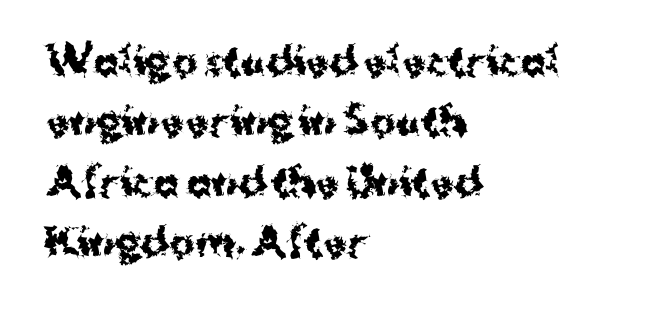
Spacing verdict: proportional, widths tailored to each character. No extra tracking has been applied to these lines. Alignment: flush left. Whoever set this chose a conventional vertical rhythm. The axis of the letterforms is exactly vertical. Compared with an ordinary text face, these strokes are far heavier — a full bold.
